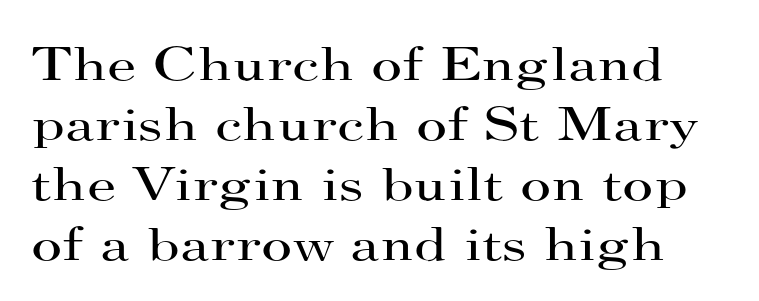
The image shows 48 px regular-weight, wide serif type, upright; set normal line spacing (1.25x), normal letter spacing, not underlined; high stroke contrast and a small x-height.
